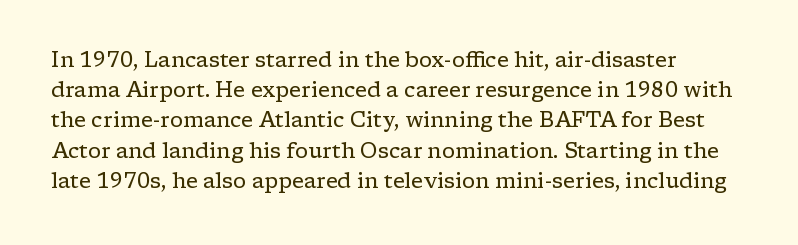
The image shows 21 px text type, upright; set left-aligned, normal line spacing (1.44x), normal letter spacing, not underlined.
